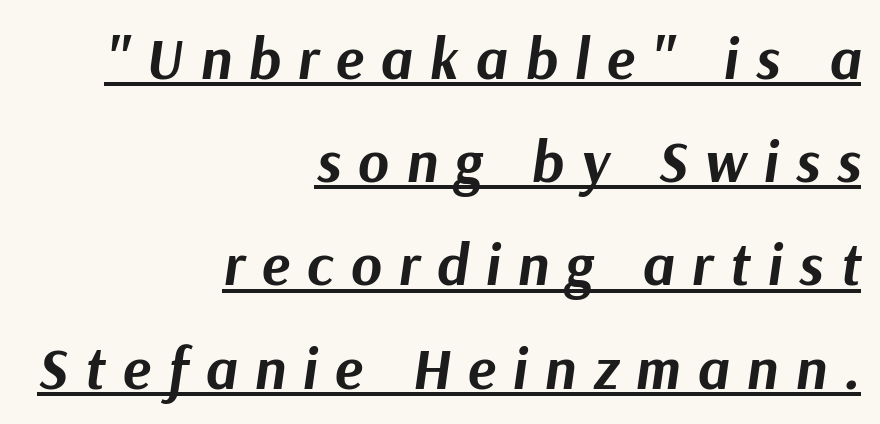
Typesetter's note: full bold, strokes at maximum text heaviness. This rendering features underlined lettering. The horizontal fit of the characters is loose and conspicuously gappy. Casual observation: everything's shoved over to the right. A typesetter would mark this as italic.
